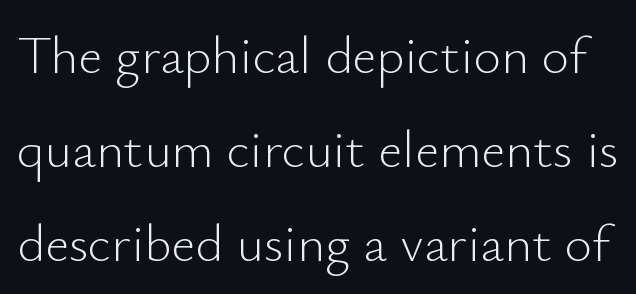
The image shows 53 px light sans-serif type, upright; set line spacing 1.77x, normal letter spacing, not underlined; low stroke contrast and a small x-height.
